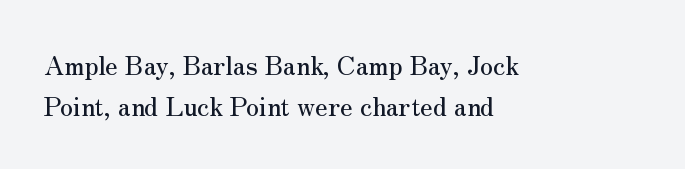
The image shows 26 px text type, upright; set left-aligned, normal line spacing (1.58x), normal letter spacing, not underlined.
